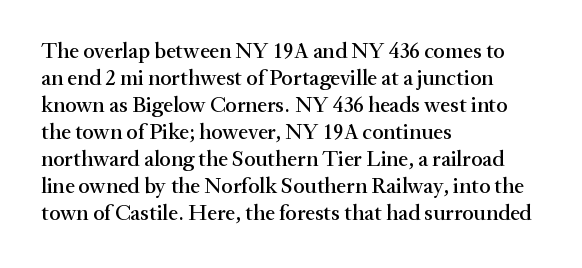
The image shows 22 px text type, upright; set left-aligned, line spacing 1.23x, normal letter spacing, not underlined.
